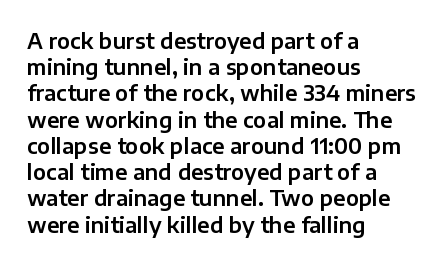
A typesetter would call this leading conventional body-copy spacing. Upright lettering throughout. This rendering uses left alignment, leaving the right contour irregular. The letterforms sit shoulder to shoulder at normal distance. Decoration check: the copy has no underline.
